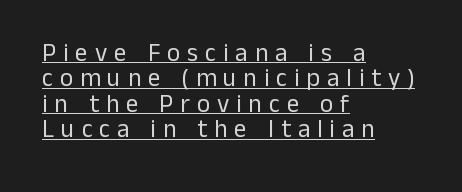
Q: Is the text bold? A: No.
Q: Is the text italic (slanted)? A: No, it is upright.
Q: Is the text underlined? A: Yes.
Q: How is the paragraph aligned? A: Left-aligned.
Q: Is the spacing between letters normal or unusually wide? A: Unusually wide.
Q: Is the spacing between lines tight, normal or loose? A: Tight.
